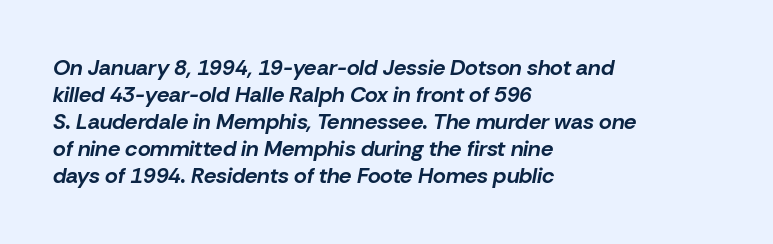
{"italic": "yes", "lean": "right", "slant_degrees": 10, "bold": "yes", "underline": "no", "align": "left", "line_spacing_ratio": 1.23, "letter_spacing": "normal", "letter_spacing_em": 0.0, "glyph_px": 22}
